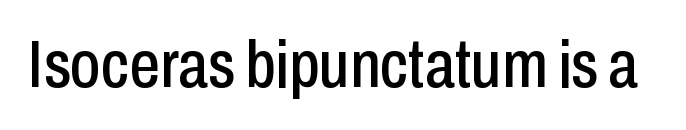
Q: Is the text italic (slanted)? A: No, it is upright.
Q: Is the typeface a serif or a sans-serif typeface? A: Sans-serif.
Q: Is the text underlined? A: No.
Q: Is the spacing between letters normal or unusually wide? A: Normal.
Q: Width (condensed, normal, or wide)? A: Condensed.
Q: Stroke contrast? A: Low.
Q: x-height? A: Medium.
Q: Monospaced? A: No.
